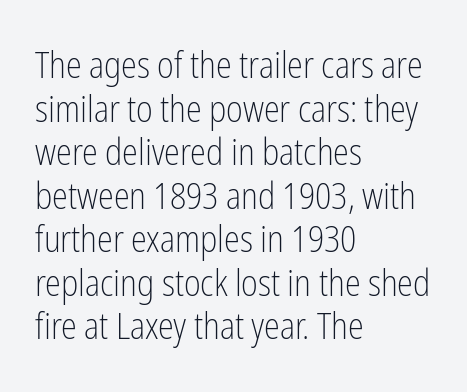
{"serif": "no", "italic": "no", "bold": "no", "weight": "light", "width": "condensed", "stroke_contrast": "low", "x_height": "medium", "monospaced": "no", "underline": "no", "align": "left", "line_spacing_ratio": 1.21, "letter_spacing": "normal", "letter_spacing_em": 0.0, "glyph_px": 36}
